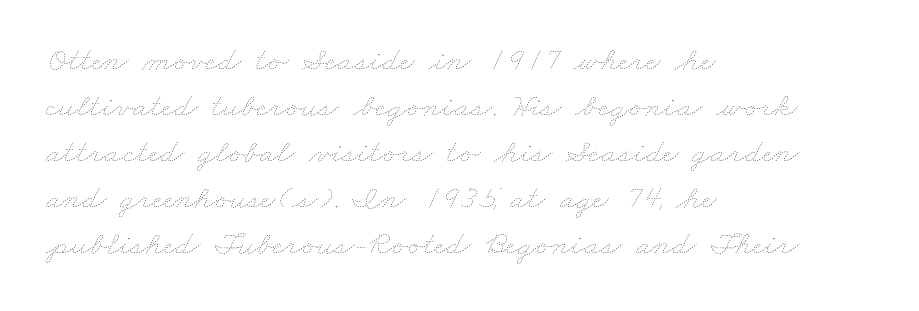
Each letter keeps its own natural width here, so spacing adapts to shape. A quiet, ordinary-to-light weight characterises the typeface. Only glyphs here, with clear space below each row. Does the copy run flush right? No — it runs flush left. The rendering uses a moderate line-height, typical for paragraphs.
